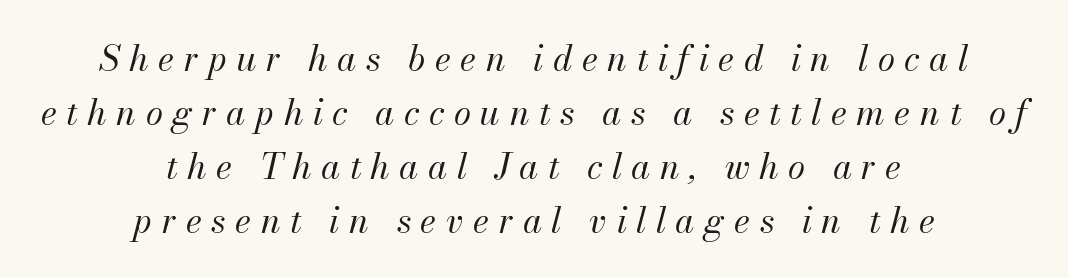
The image shows 35 px regular-weight type, italic (leaning right); set centered, normal line spacing (1.54x), unusually wide letter spacing (+0.27 em), not underlined; medium stroke contrast and a small x-height.
